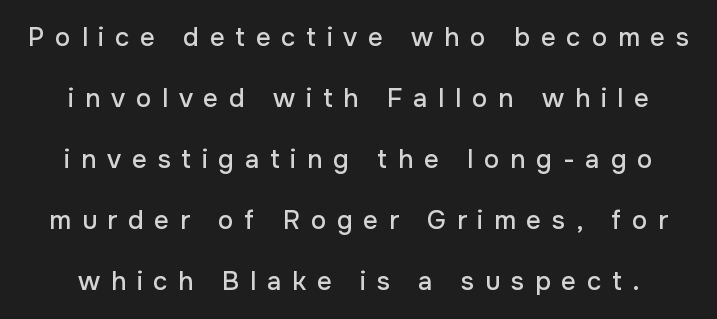
Q: Is the text italic (slanted)? A: No, it is upright.
Q: Is the text underlined? A: No.
Q: Is the spacing between letters normal or unusually wide? A: Unusually wide.
Q: Is the spacing between lines tight, normal or loose? A: Loose.
